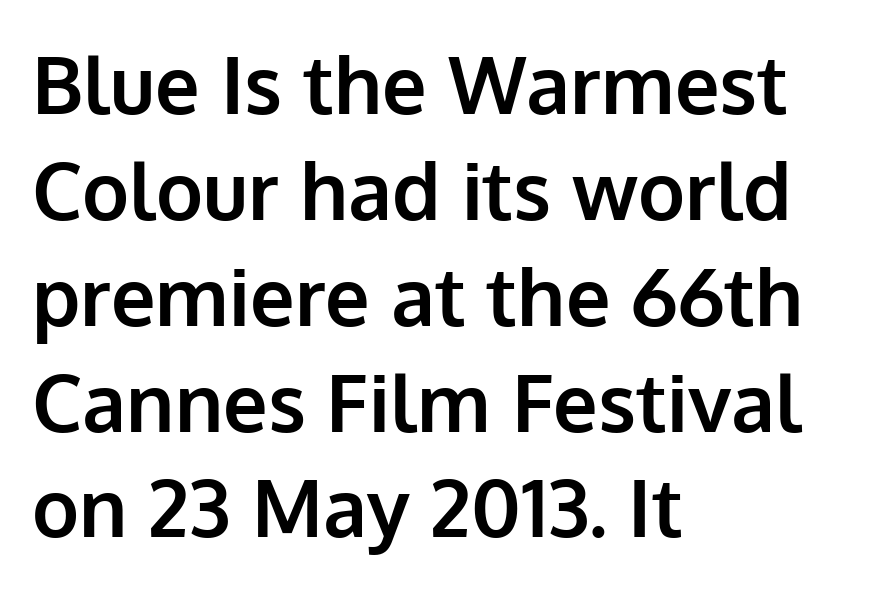
Q: Is the text bold? A: Yes.
Q: Is the text italic (slanted)? A: No, it is upright.
Q: Is the typeface a serif or a sans-serif typeface? A: Sans-serif.
Q: Is the text underlined? A: No.
Q: How is the paragraph aligned? A: Left-aligned.
Q: Is the spacing between letters normal or unusually wide? A: Normal.
Q: Is the spacing between lines tight, normal or loose? A: Normal.
Q: Width (condensed, normal, or wide)? A: Normal.
Q: Stroke contrast? A: Low.
Q: x-height? A: Medium.
Q: Monospaced? A: No.
